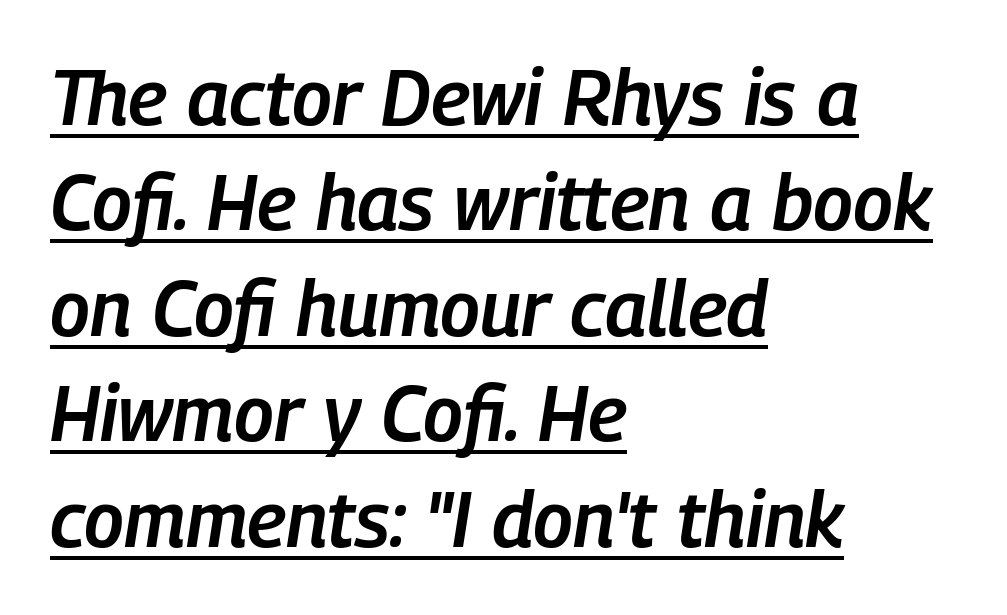
Summary of weight: moderately heavy, a semibold. The compositor pushed each line to the left boundary. The sample's only ornament is a line tracing under the words. These lines are rendered in a variable-pitch font.
